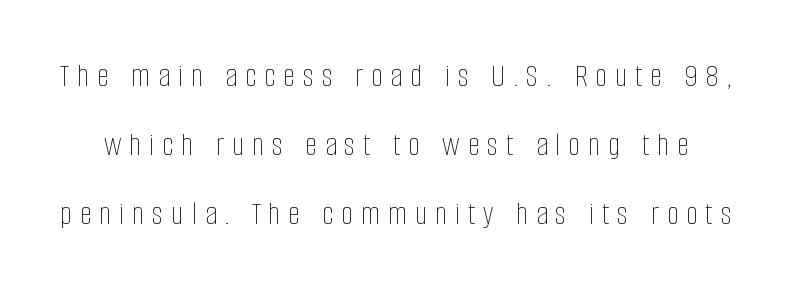
The image shows 34 px thin, condensed type, upright; set loose line spacing (2.03x), unusually wide letter spacing (+0.23 em), not underlined; low stroke contrast and a large x-height.
